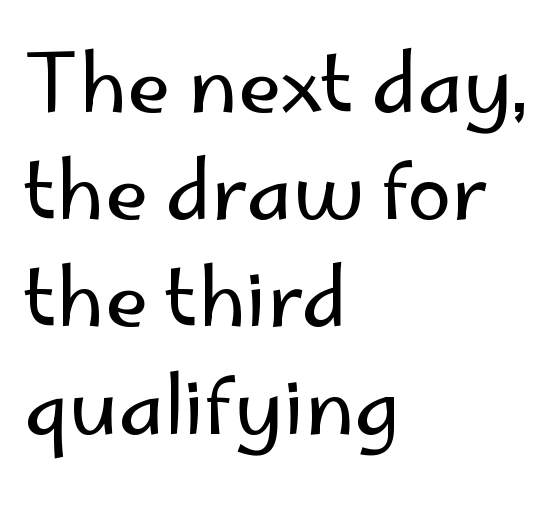
The lettering stays uniformly vertical, giving the passage a roman look. The passage shown is typed in a proportional face where columns would drift. Type without underlining. Does extra space separate the letters? No, they use regular spacing. The rows are spaced the way most documents space them. The passage shown is typeset with a sans-serif family.
